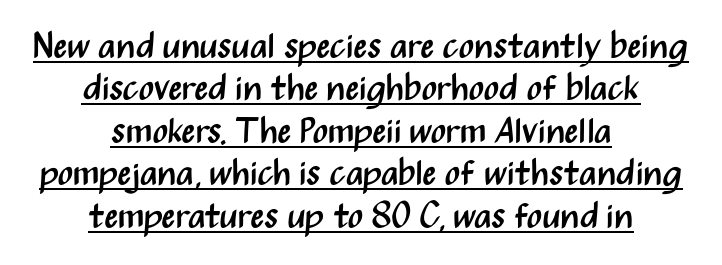
The image shows 36 px regular-weight, condensed sans-serif type, upright; set centered, line spacing 1.18x, normal letter spacing, underlined; medium stroke contrast and a medium x-height.
